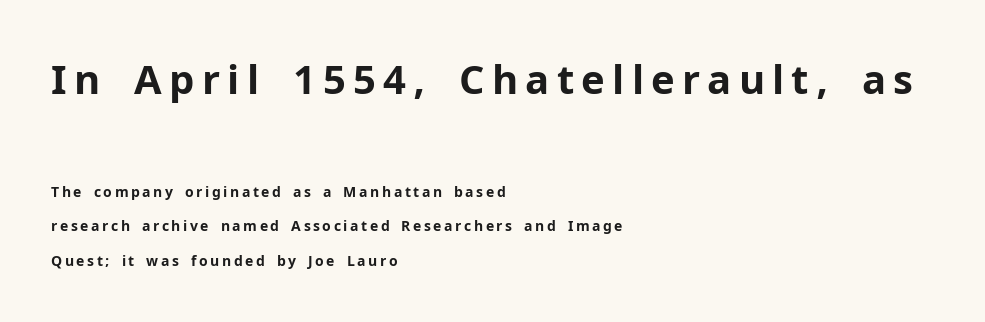
Q: Is the text bold? A: Yes.
Q: Is the text italic (slanted)? A: No, it is upright.
Q: Is the typeface a serif or a sans-serif typeface? A: Sans-serif.
Q: Is the text underlined? A: No.
Q: How is the paragraph aligned? A: Left-aligned.
Q: Is the spacing between lines tight, normal or loose? A: Loose.
Q: Which block of text is set in a larger size, the first (top) or the second (bottom)? A: The first (top) one.
Q: Width (condensed, normal, or wide)? A: Normal.
Q: Stroke contrast? A: Low.
Q: x-height? A: Medium.
Q: Monospaced? A: No.
